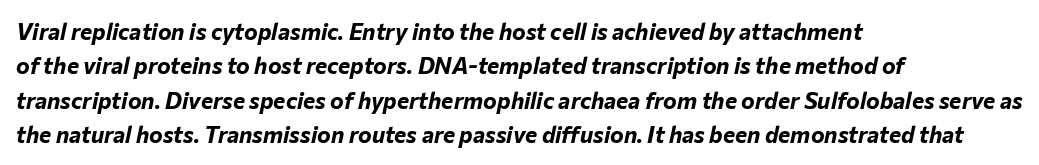
Q: Is the text bold? A: Yes.
Q: Is the text italic (slanted)? A: Yes, it leans right by about 12 degrees.
Q: Is the text underlined? A: No.
Q: How is the paragraph aligned? A: Left-aligned.
Q: Is the spacing between letters normal or unusually wide? A: Normal.
Q: Is the spacing between lines tight, normal or loose? A: Normal.
